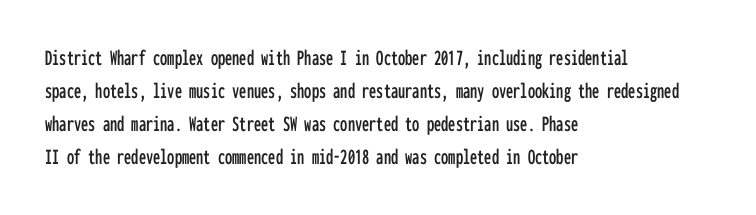
{"italic": "no", "underline": "no", "align": "left", "line_spacing": "normal", "line_spacing_ratio": 1.44, "letter_spacing": "normal", "letter_spacing_em": 0.0, "glyph_px": 23}
